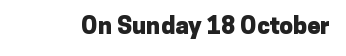
The image shows 24 px bold type, upright; set normal letter spacing, not underlined.
